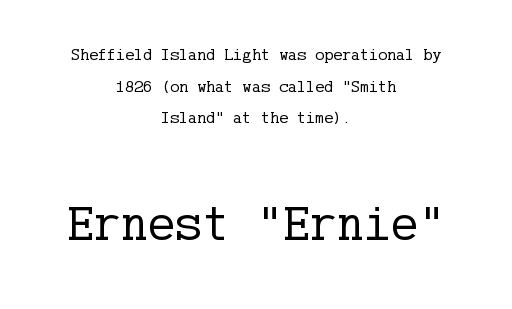
The axis of the letterforms is exactly vertical. Leftover space on each line is divided equally before and after the words. Caption: standard tracking, unaltered. Nobody drew a line under any word here. Summary of weight: not heavy and not bold.
